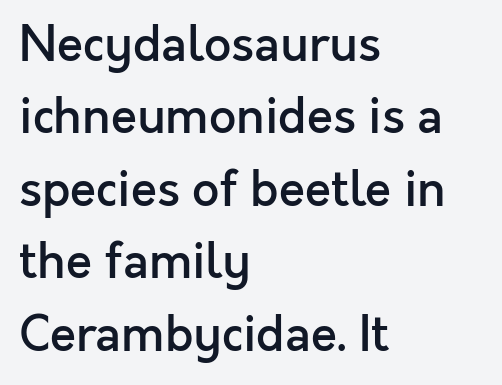
Q: Is the text bold? A: Semi-bold.
Q: Is the text italic (slanted)? A: No, it is upright.
Q: Is the typeface a serif or a sans-serif typeface? A: Sans-serif.
Q: Is the text underlined? A: No.
Q: How is the paragraph aligned? A: Left-aligned.
Q: Is the spacing between letters normal or unusually wide? A: Normal.
Q: Is the spacing between lines tight, normal or loose? A: Normal.
Q: Width (condensed, normal, or wide)? A: Normal.
Q: x-height? A: Medium.
Q: Monospaced? A: No.
